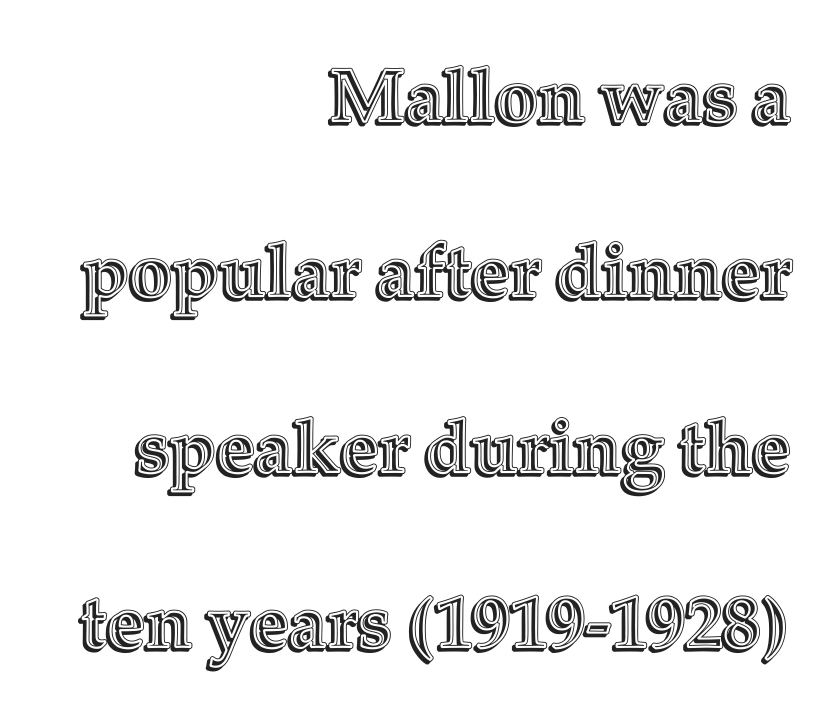
Q: Is the text italic (slanted)? A: No, it is upright.
Q: Is the text underlined? A: No.
Q: How is the paragraph aligned? A: Right-aligned.
Q: Is the spacing between letters normal or unusually wide? A: Normal.
Q: Is the spacing between lines tight, normal or loose? A: Loose.
Q: Width (condensed, normal, or wide)? A: Normal.
Q: x-height? A: Medium.
Q: Monospaced? A: No.
